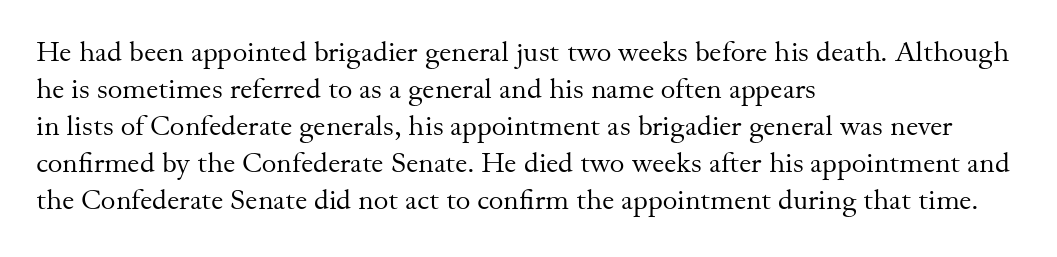
The foot of each line stays bare and open. Teacher's note: observe the even left margin — that is flush-left alignment. Classification — serif. Glyph-to-glyph distance matches everyday printed text.
